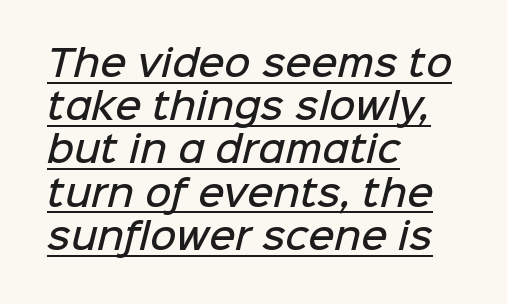
Spacing verdict: proportional, widths tailored to each character. Nothing sits at the stroke ends, so this counts as sans-serif. All the whitespace from short lines collects on the right. Caption: lettering with a line underneath. Characters follow at the spacing the type designer built in. Does the weight exceed regular? Yes, but only to semibold.
